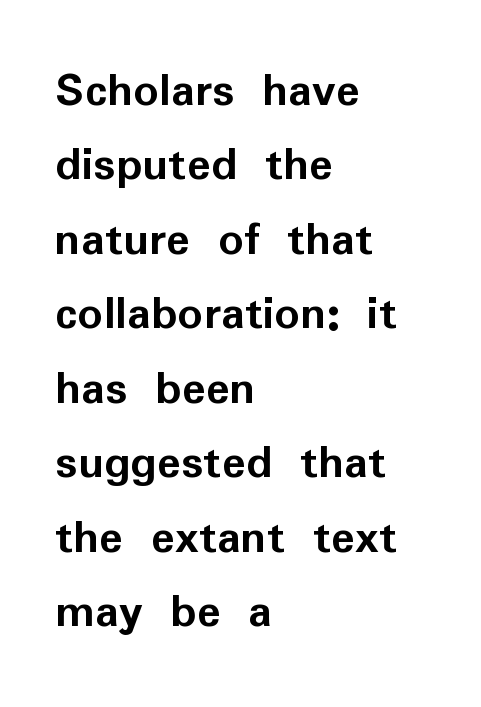
The image shows 50 px semibold sans-serif type, upright; set left-aligned, normal line spacing (1.49x), normal letter spacing, not underlined; low stroke contrast and a medium x-height.
